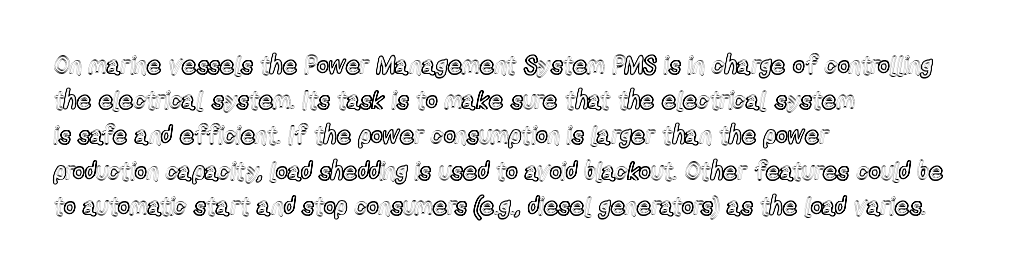
This rendering uses left alignment, leaving the right contour irregular. This sample keeps an unexceptional amount of space between lines. Bare-footed words on every line.
